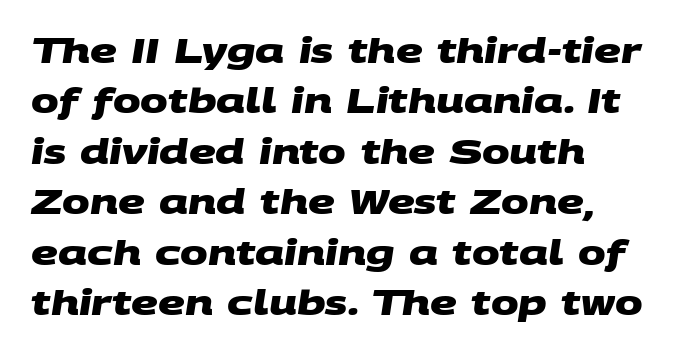
Q: Is the text bold? A: Yes.
Q: Is the typeface a serif or a sans-serif typeface? A: Sans-serif.
Q: Is the text underlined? A: No.
Q: How is the paragraph aligned? A: Left-aligned.
Q: Is the spacing between letters normal or unusually wide? A: Normal.
Q: Is the spacing between lines tight, normal or loose? A: Normal.
Q: Width (condensed, normal, or wide)? A: Wide.
Q: Stroke contrast? A: Medium.
Q: x-height? A: Large.
Q: Monospaced? A: No.
